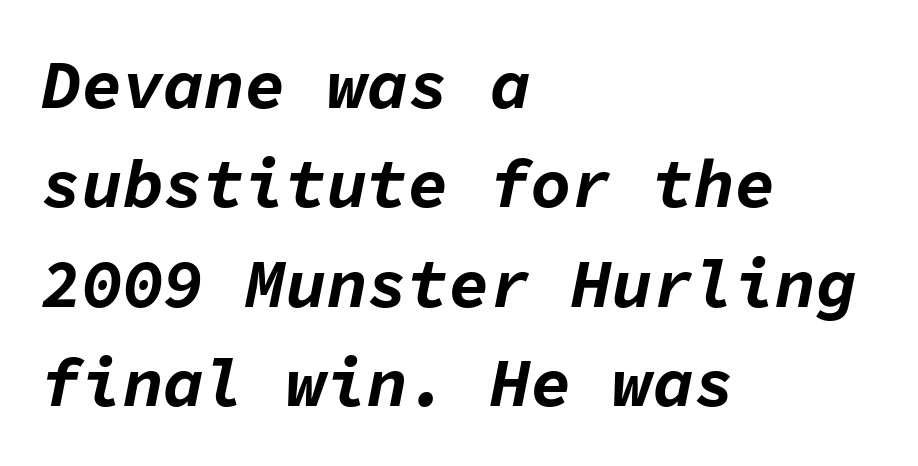
{"italic": "yes", "lean": "right", "slant_degrees": 11, "bold": "yes", "weight": "bold", "width": "normal", "stroke_contrast": "low", "x_height": "medium", "monospaced": "yes", "underline": "no", "align": "left", "line_spacing": "normal", "line_spacing_ratio": 1.46, "letter_spacing": "normal", "letter_spacing_em": 0.0, "glyph_px": 68}
